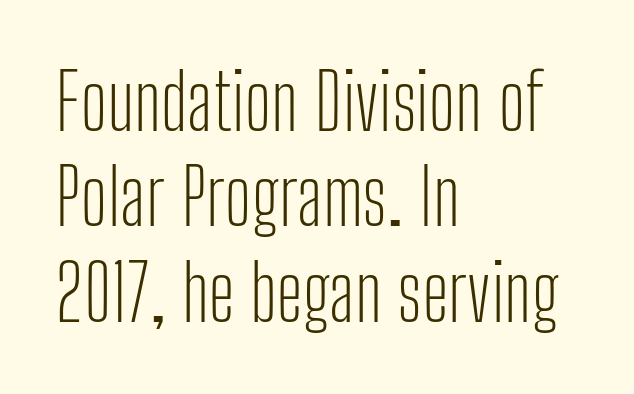
Q: Is the text bold? A: No.
Q: Is the text italic (slanted)? A: No, it is upright.
Q: Is the typeface a serif or a sans-serif typeface? A: Sans-serif.
Q: Is the text underlined? A: No.
Q: How is the paragraph aligned? A: Left-aligned.
Q: Is the spacing between letters normal or unusually wide? A: Normal.
Q: Width (condensed, normal, or wide)? A: Condensed.
Q: Stroke contrast? A: Low.
Q: x-height? A: Medium.
Q: Monospaced? A: No.
